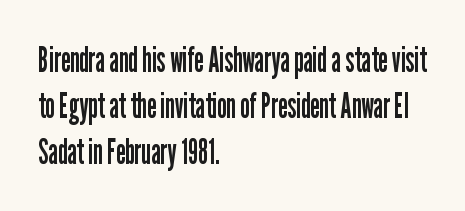
A classic flush-left, rag-right setting is used for this passage. Is the stroke heavy? The answer is a plain regular-or-lighter. When letters stand straight like this, we call the style roman or upright. The letters advance in unequal steps, a hallmark of proportional type.
